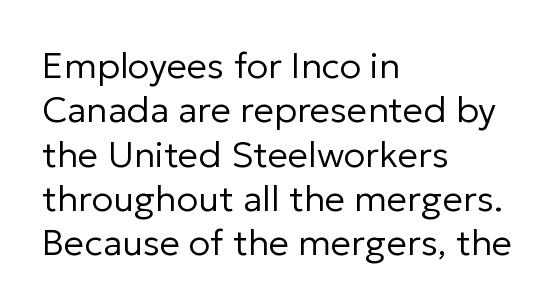
The image shows 36 px regular-weight sans-serif type, upright; set left-aligned, line spacing 1.23x, normal letter spacing, not underlined; low stroke contrast and a medium x-height.
